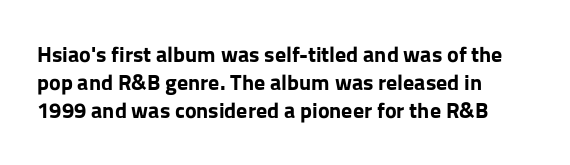
The image shows 22 px bold type, upright; set left-aligned, normal line spacing (1.28x), normal letter spacing, not underlined.
